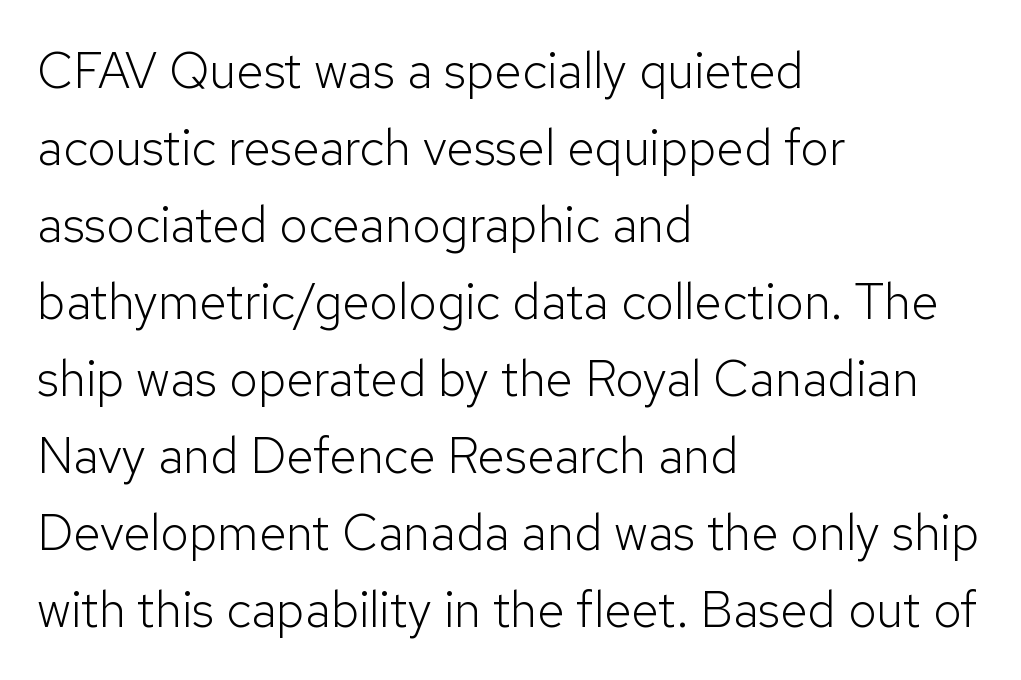
The image shows 50 px light sans-serif type, upright; set left-aligned, normal line spacing (1.54x), normal letter spacing, not underlined; low stroke contrast and a medium x-height.
